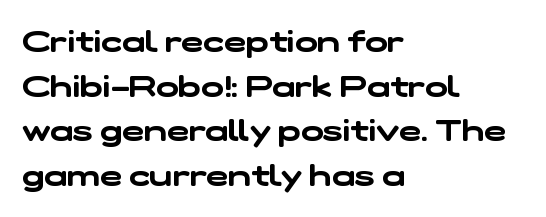
Q: Is the typeface a serif or a sans-serif typeface? A: Sans-serif.
Q: Is the text underlined? A: No.
Q: How is the paragraph aligned? A: Left-aligned.
Q: Is the spacing between letters normal or unusually wide? A: Normal.
Q: Is the spacing between lines tight, normal or loose? A: Normal.
Q: Width (condensed, normal, or wide)? A: Wide.
Q: Stroke contrast? A: Low.
Q: x-height? A: Medium.
Q: Monospaced? A: No.
